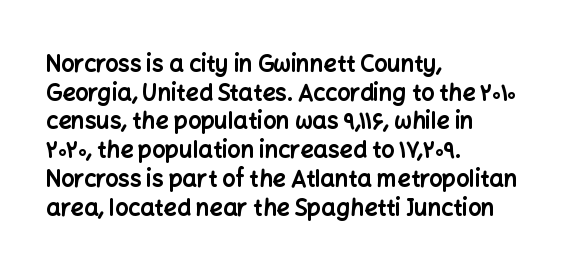
In CSS terms this would be text-align: left. On the weight axis this lands at bold, roughly 700. No word sits above an underline. Regarding leading, the lines here are spaced in the standard way. Quick note: not italic, upright. Glyph-to-glyph distance matches everyday printed text.
